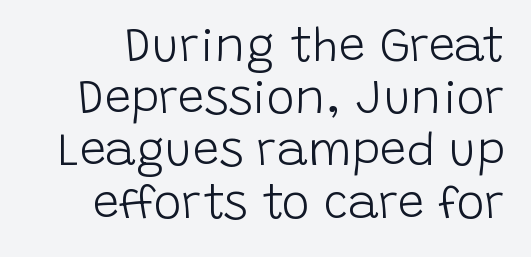
The image shows 47 px light sans-serif type, upright; set tight line spacing (1.11x), normal letter spacing, not underlined; low stroke contrast and a large x-height.
